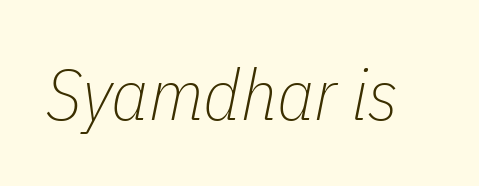
The image shows 72 px thin, condensed type, italic (leaning right); set normal letter spacing, not underlined; low stroke contrast and a medium x-height.
